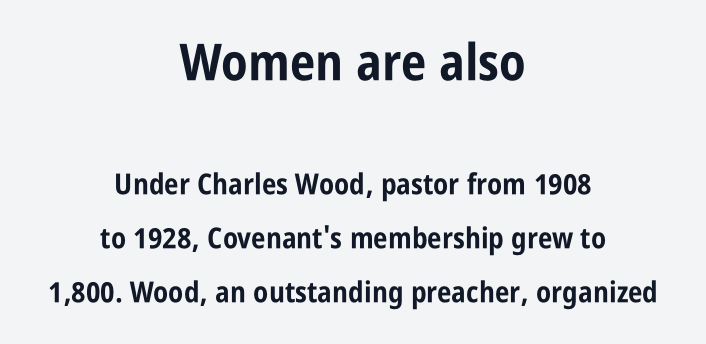
The image shows 51 px bold, condensed sans-serif type, upright; set centered, line spacing 1.86x, normal letter spacing, not underlined; the first (top) block is 1.76x larger; low stroke contrast and a large x-height.
